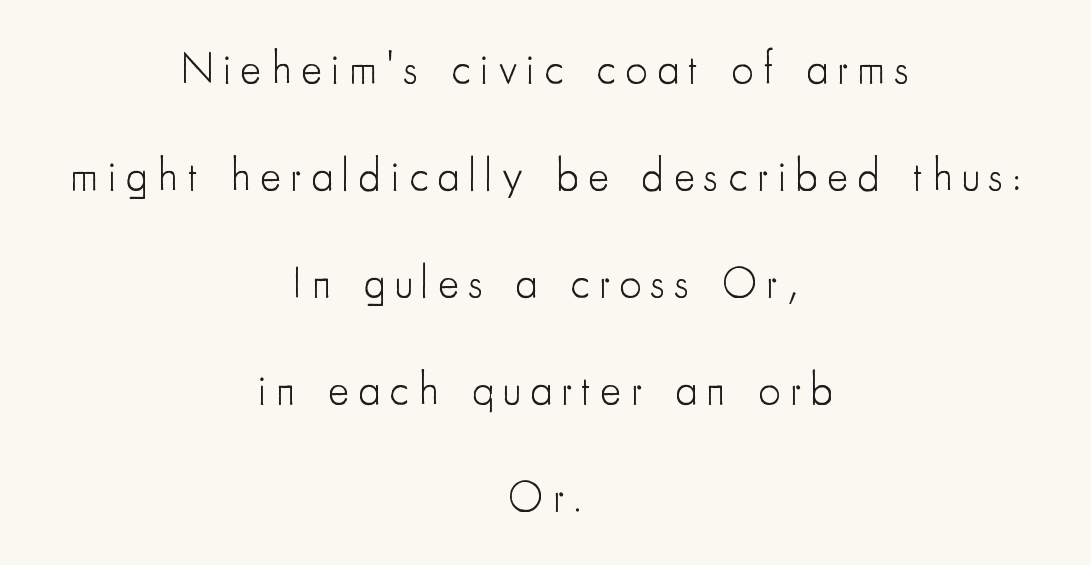
Q: Is the text bold? A: No.
Q: Is the text italic (slanted)? A: No, it is upright.
Q: Is the typeface a serif or a sans-serif typeface? A: Sans-serif.
Q: Is the text underlined? A: No.
Q: How is the paragraph aligned? A: Centered.
Q: Is the spacing between letters normal or unusually wide? A: Unusually wide.
Q: Is the spacing between lines tight, normal or loose? A: Loose.
Q: Width (condensed, normal, or wide)? A: Condensed.
Q: Stroke contrast? A: Low.
Q: x-height? A: Small.
Q: Monospaced? A: No.
